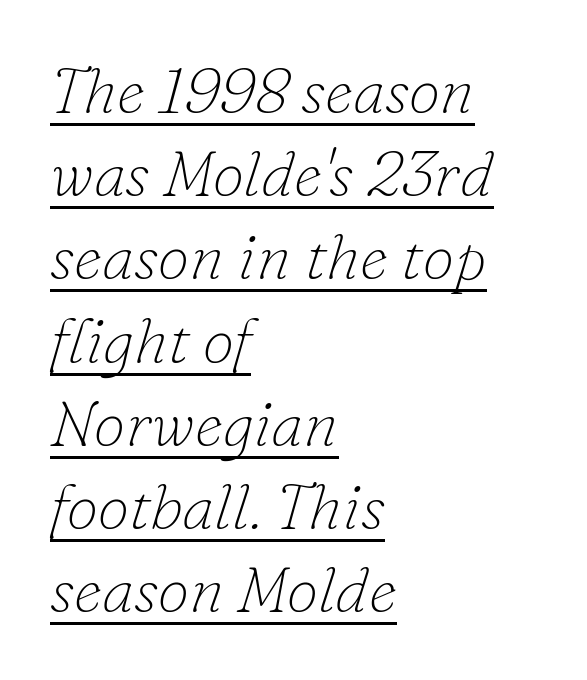
Compared with a centered layout, this one pins lines to the left instead. These lines sit exactly where default settings would place them. Proportional: the letters do not fall into vertical columns. Stroke mass is kept to a normal reading level or below. Unlike a clean sans, this face finishes its strokes with serifs. Default kerning and tracking; the words read as compact shapes.
